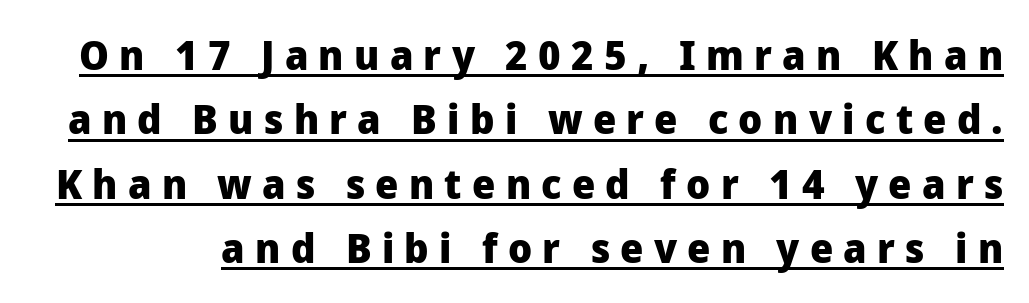
The image shows 41 px heavy sans-serif type, upright; set normal line spacing (1.57x), unusually wide letter spacing (+0.25 em), underlined; low stroke contrast and a medium x-height.
